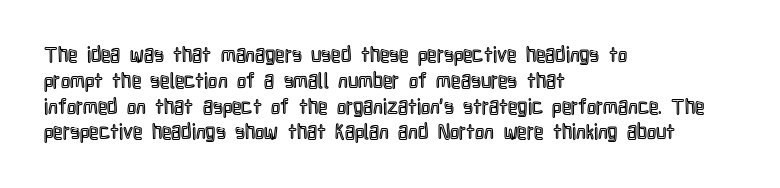
Q: Is the text italic (slanted)? A: No, it is upright.
Q: Is the text underlined? A: No.
Q: How is the paragraph aligned? A: Left-aligned.
Q: Is the spacing between letters normal or unusually wide? A: Normal.
